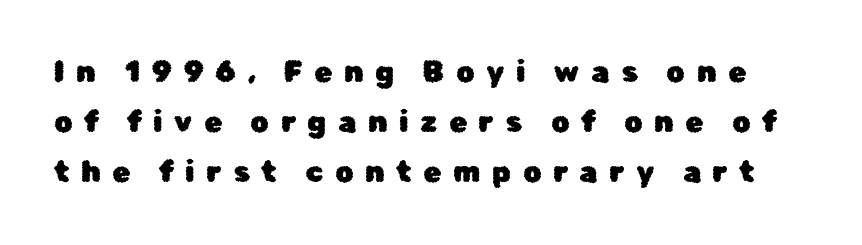
Substantial extra tracking has been applied to these lines. Characters remain perfectly vertical along every line. The glyphs in this specimen are sans serif. The rendering uses natural spacing where letterforms have individual widths. Honestly, there is no underline to notice here at all.
